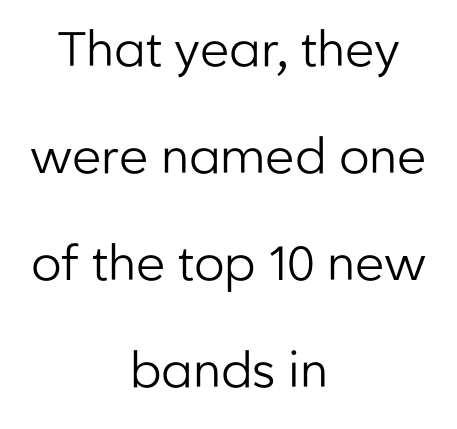
Compared with typical paragraphs, the rows here are farther apart. The letters stand straight up with perfectly vertical stems. Note the varied advance widths — an 'i' is clearly narrower than an 'm'. Counters stay open thanks to moderate or lighter strokes.
